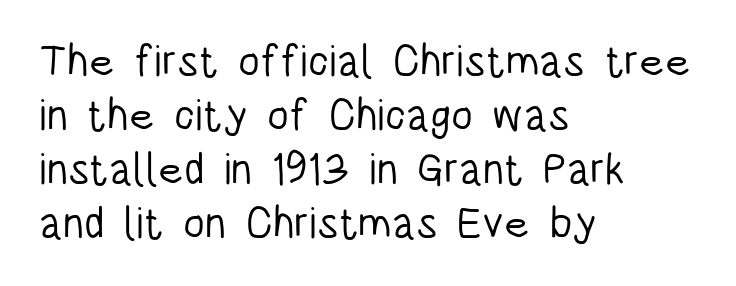
Q: Is the text bold? A: No.
Q: Is the text italic (slanted)? A: No, it is upright.
Q: Is the typeface a serif or a sans-serif typeface? A: Sans-serif.
Q: Is the text underlined? A: No.
Q: How is the paragraph aligned? A: Left-aligned.
Q: Is the spacing between letters normal or unusually wide? A: Normal.
Q: Width (condensed, normal, or wide)? A: Condensed.
Q: Stroke contrast? A: Low.
Q: x-height? A: Large.
Q: Monospaced? A: No.
